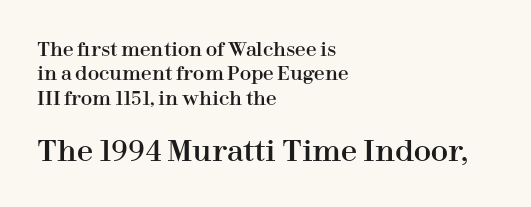
This is serif lettering, the kind often seen in printed books. Reading top to bottom, the characters get bigger at the block break. Does extra space separate the letters? No, they use regular spacing. The typography opts for an upright posture over an oblique one. Alignment: flush left.
